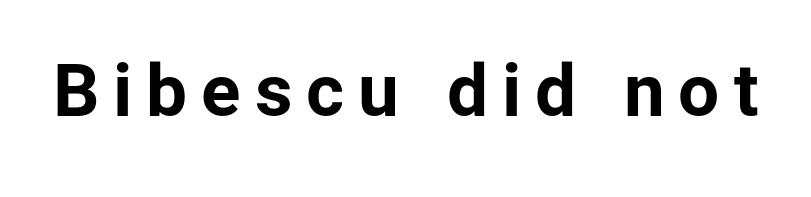
A typesetter would call this proportional, since set widths differ per character. Heavy, bold letterforms. Italic? Not at all — the glyphs are vertical. The face used here is a sans, in the tradition of grotesques and geometrics. Any mark beneath the type? The region is blank.
